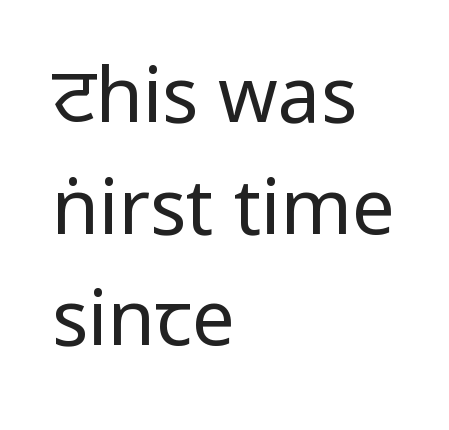
{"serif": "no", "italic": "no", "bold": "no", "weight": "regular", "width": "condensed", "stroke_contrast": "low", "x_height": "large", "monospaced": "no", "underline": "no", "align": "left", "line_spacing": "normal", "line_spacing_ratio": 1.47, "letter_spacing": "normal", "letter_spacing_em": 0.0, "glyph_px": 76}
